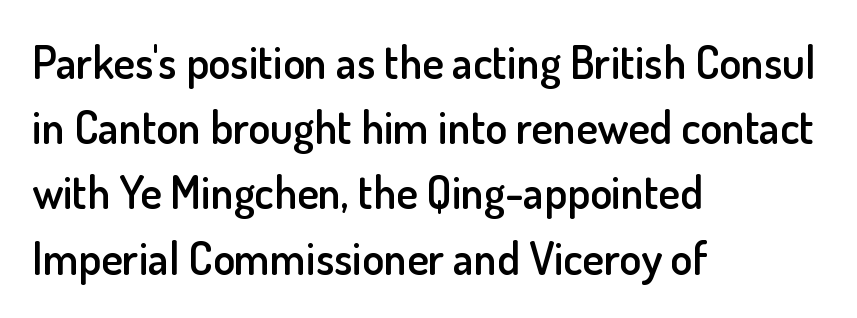
{"serif": "no", "italic": "no", "bold": "semi", "weight": "semibold", "width": "normal", "stroke_contrast": "low", "x_height": "small", "monospaced": "no", "underline": "no", "align": "left", "line_spacing": "normal", "line_spacing_ratio": 1.45, "letter_spacing": "normal", "letter_spacing_em": 0.0, "glyph_px": 45}
